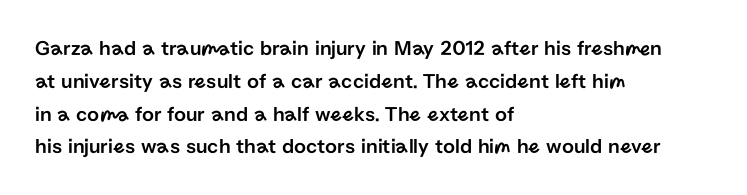
{"italic": "no", "underline": "no", "align": "left", "line_spacing": "normal", "line_spacing_ratio": 1.56, "letter_spacing": "normal", "letter_spacing_em": 0.0, "glyph_px": 21}
